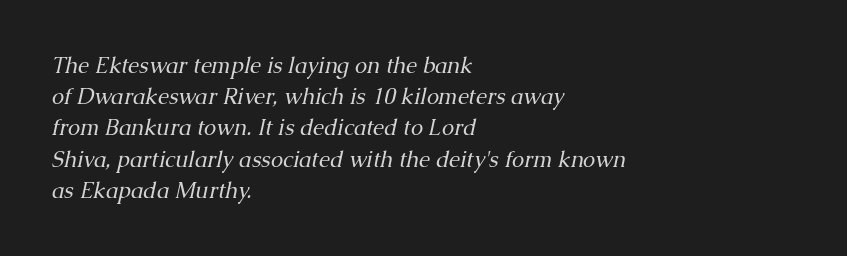
Q: Is the text bold? A: No.
Q: Is the text italic (slanted)? A: Yes, it leans right by about 13 degrees.
Q: Is the text underlined? A: No.
Q: How is the paragraph aligned? A: Left-aligned.
Q: Is the spacing between letters normal or unusually wide? A: Normal.
Q: Is the spacing between lines tight, normal or loose? A: Normal.
